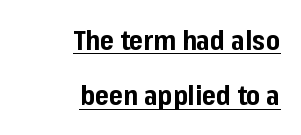
The image shows 27 px bold type, upright; set right-aligned, loose line spacing (2.05x), normal letter spacing, underlined.
